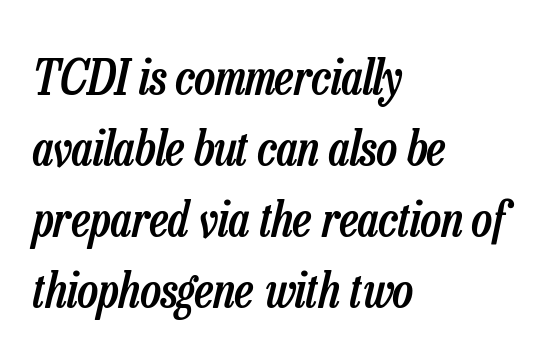
Q: Is the text bold? A: Semi-bold.
Q: Is the text italic (slanted)? A: Yes, it leans right by about 13 degrees.
Q: Is the text underlined? A: No.
Q: How is the paragraph aligned? A: Left-aligned.
Q: Is the spacing between letters normal or unusually wide? A: Normal.
Q: Is the spacing between lines tight, normal or loose? A: Normal.
Q: Width (condensed, normal, or wide)? A: Condensed.
Q: Stroke contrast? A: Low.
Q: x-height? A: Medium.
Q: Monospaced? A: No.
